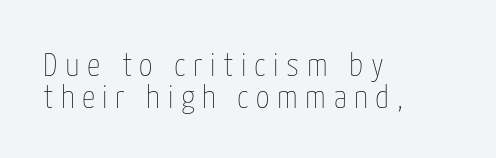
Q: Is the text bold? A: No.
Q: Is the text italic (slanted)? A: No, it is upright.
Q: Is the text underlined? A: No.
Q: How is the paragraph aligned? A: Left-aligned.
Q: Is the spacing between letters normal or unusually wide? A: Unusually wide.
Q: Is the spacing between lines tight, normal or loose? A: Tight.
Q: Width (condensed, normal, or wide)? A: Condensed.
Q: Stroke contrast? A: Low.
Q: x-height? A: Medium.
Q: Monospaced? A: No.
